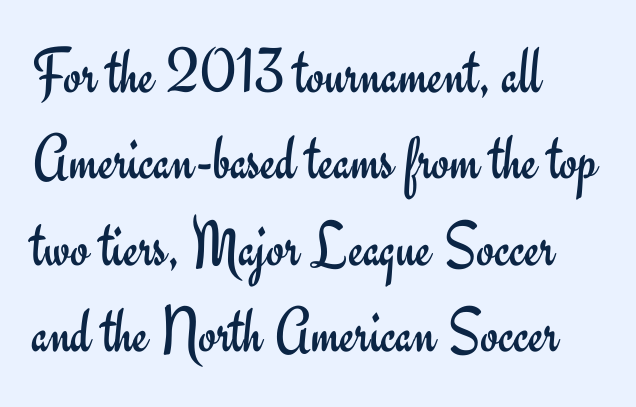
Q: Is the text bold? A: No.
Q: Is the text italic (slanted)? A: Yes.
Q: Is the typeface a serif or a sans-serif typeface? A: Sans-serif.
Q: Is the text underlined? A: No.
Q: How is the paragraph aligned? A: Left-aligned.
Q: Is the spacing between letters normal or unusually wide? A: Normal.
Q: Is the spacing between lines tight, normal or loose? A: Normal.
Q: Width (condensed, normal, or wide)? A: Normal.
Q: Stroke contrast? A: Low.
Q: x-height? A: Small.
Q: Monospaced? A: No.
